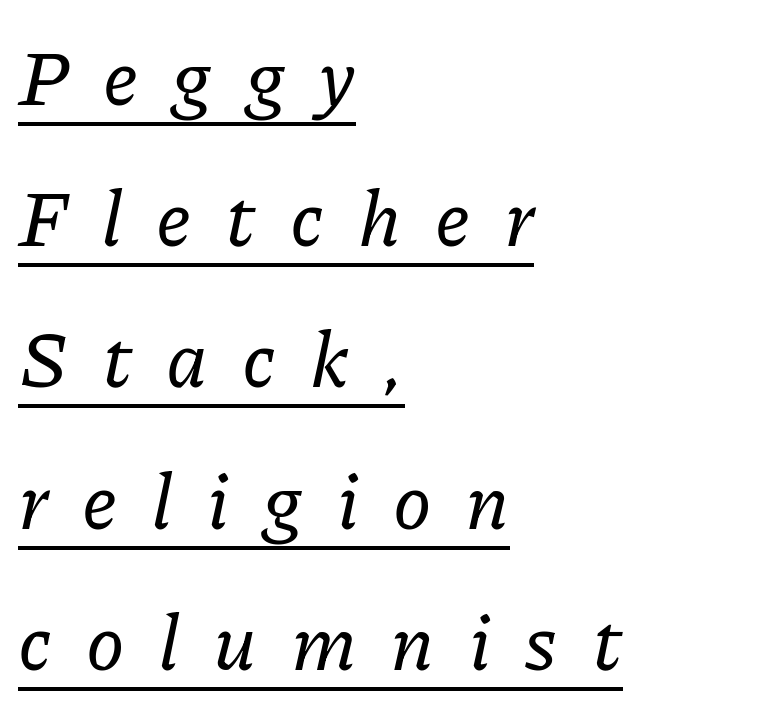
Character widths vary here, with narrow letters taking less room than wide ones. What stands out about the letter spacing? Its width — letters are far apart. Is this a sans? No — the strokes have serifs. The lines are quadded left. The text carries the slant typical of an italic or oblique font.
